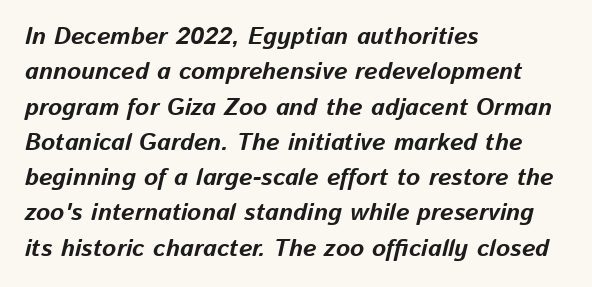
{"italic": "yes", "lean": "right", "slant_degrees": 13, "bold": "yes", "underline": "no", "align": "left", "line_spacing": "normal", "line_spacing_ratio": 1.47, "letter_spacing": "normal", "letter_spacing_em": 0.0, "glyph_px": 24}
